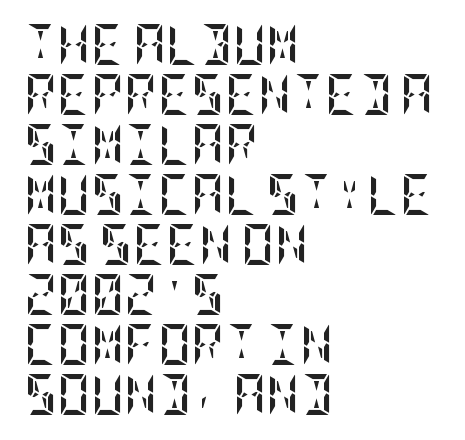
{"italic": "no", "bold": "yes", "weight": "semibold", "width": "condensed", "stroke_contrast": "low", "x_height": "large", "underline": "no", "align": "left", "line_spacing_ratio": 1.22, "letter_spacing": "normal", "letter_spacing_em": 0.0, "glyph_px": 41}
